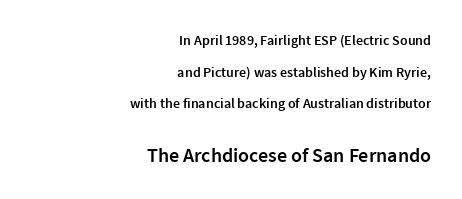
The image shows 20 px text type, upright; set right-aligned, loose line spacing (2.26x), normal letter spacing, not underlined; the second (bottom) block is 1.43x larger.
